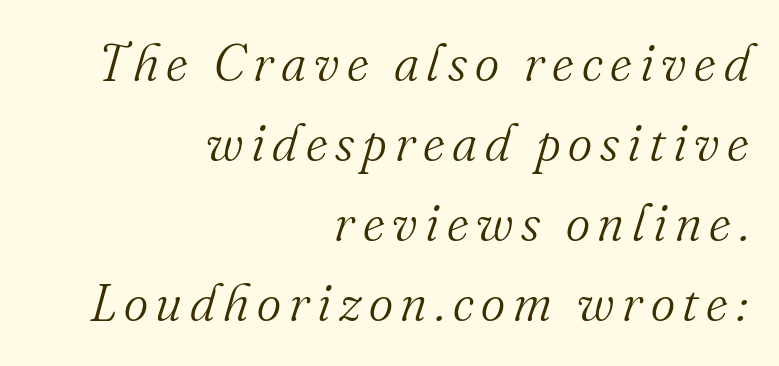
{"serif": "yes", "italic": "yes", "lean": "right", "slant_degrees": 16, "bold": "no", "weight": "light", "width": "normal", "stroke_contrast": "medium", "x_height": "small", "monospaced": "no", "underline": "no", "align": "right", "line_spacing": "normal", "line_spacing_ratio": 1.54, "glyph_px": 52}
